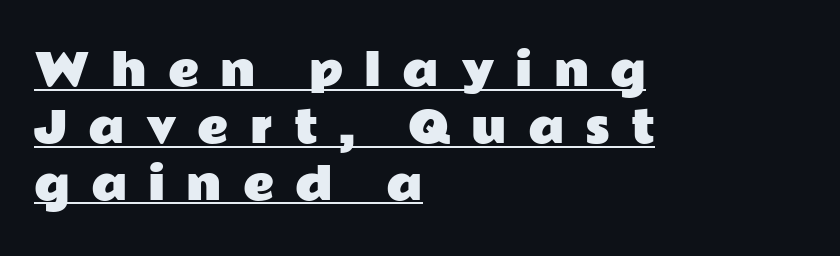
The image shows 43 px wide sans-serif type, upright; set left-aligned, normal line spacing (1.32x), unusually wide letter spacing (+0.49 em), underlined; low stroke contrast and a medium x-height.
